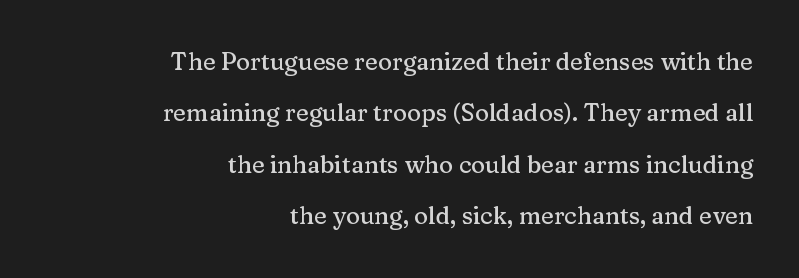
Q: Is the text italic (slanted)? A: No, it is upright.
Q: Is the text underlined? A: No.
Q: How is the paragraph aligned? A: Right-aligned.
Q: Is the spacing between letters normal or unusually wide? A: Normal.
Q: Is the spacing between lines tight, normal or loose? A: Loose.
